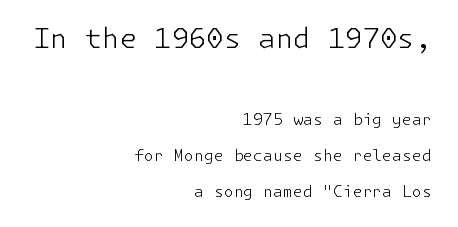
A quiet, ordinary-to-light weight characterises the typeface. Leading is clearly above the norm, producing a sparse column. Check where the strokes stop: nothing finishes them off — pure sans. Look at the tracking — it's just the regular setting, nothing added. The setting favours the right margin, as signatures and pull-quotes sometimes do. The space directly below the letters is spotless.
